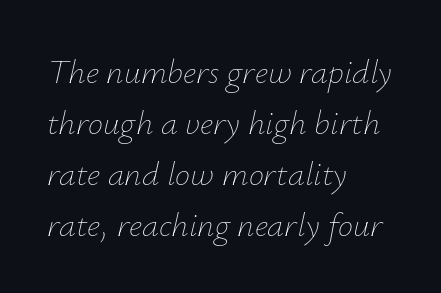
{"italic": "yes", "lean": "right", "slant_degrees": 12, "bold": "no", "weight": "thin", "width": "normal", "stroke_contrast": "low", "x_height": "small", "monospaced": "no", "underline": "no", "align": "left", "line_spacing": "normal", "line_spacing_ratio": 1.5, "letter_spacing": "normal", "letter_spacing_em": 0.0, "glyph_px": 34}
